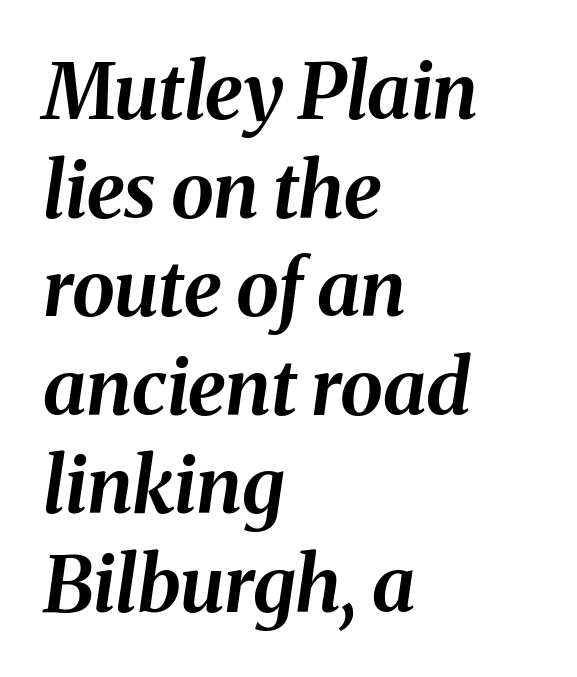
The image shows 77 px bold type, italic (leaning right); set left-aligned, normal line spacing (1.28x), normal letter spacing, not underlined; medium stroke contrast and a medium x-height.
